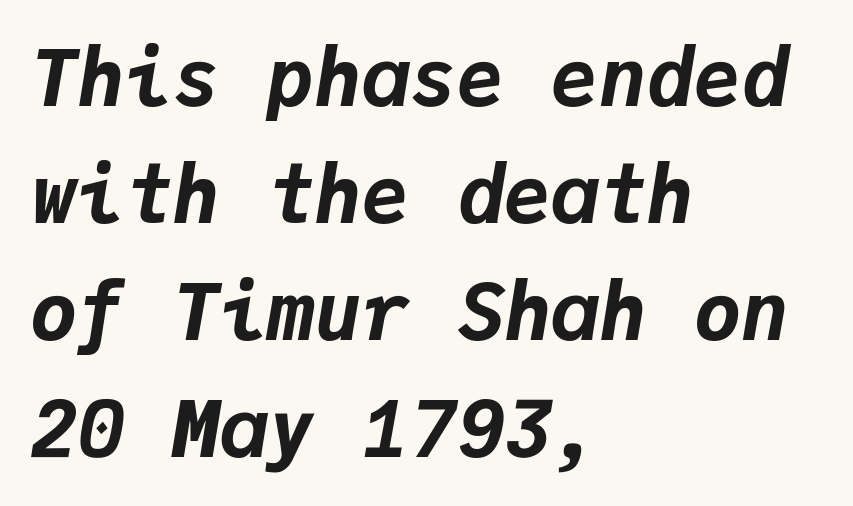
The image shows 79 px bold type, italic (leaning right), monospaced; set left-aligned, normal line spacing (1.48x), normal letter spacing, not underlined; low stroke contrast and a medium x-height.
